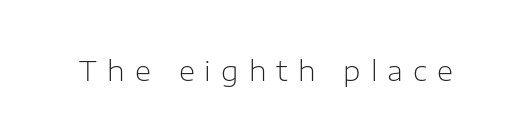
The image shows 28 px light sans-serif type, upright; set unusually wide letter spacing (+0.36 em), not underlined; low stroke contrast and a medium x-height.
